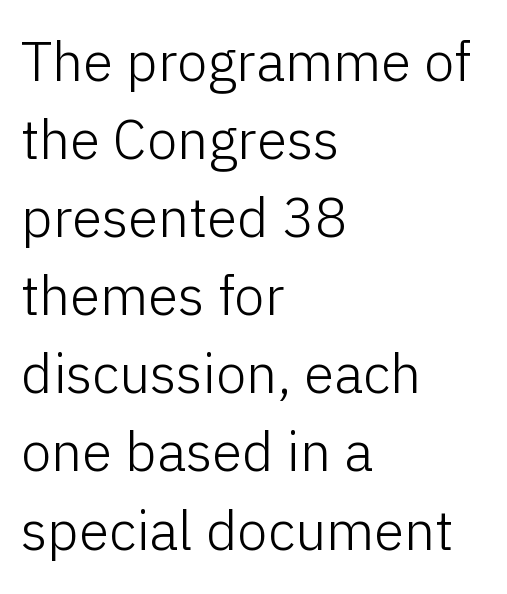
Q: Is the text bold? A: No.
Q: Is the text italic (slanted)? A: No, it is upright.
Q: Is the typeface a serif or a sans-serif typeface? A: Sans-serif.
Q: Is the text underlined? A: No.
Q: How is the paragraph aligned? A: Left-aligned.
Q: Is the spacing between letters normal or unusually wide? A: Normal.
Q: Is the spacing between lines tight, normal or loose? A: Normal.
Q: Width (condensed, normal, or wide)? A: Normal.
Q: Stroke contrast? A: Low.
Q: x-height? A: Medium.
Q: Monospaced? A: No.
